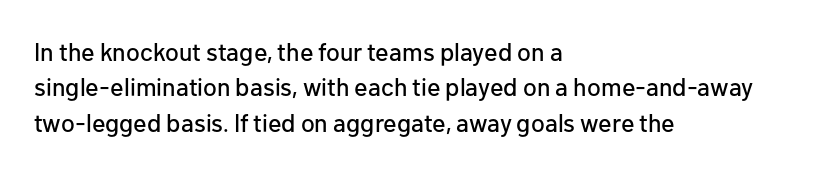
{"italic": "no", "underline": "no", "align": "left", "line_spacing": "normal", "line_spacing_ratio": 1.42, "letter_spacing": "normal", "letter_spacing_em": 0.0, "glyph_px": 25}
